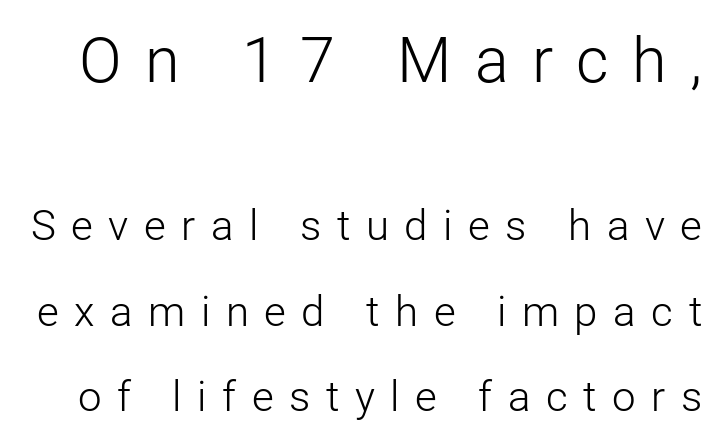
Q: Is the text bold? A: No.
Q: Is the text italic (slanted)? A: No, it is upright.
Q: Is the typeface a serif or a sans-serif typeface? A: Sans-serif.
Q: Is the text underlined? A: No.
Q: Is the spacing between letters normal or unusually wide? A: Unusually wide.
Q: Is the spacing between lines tight, normal or loose? A: Loose.
Q: Which block of text is set in a larger size, the first (top) or the second (bottom)? A: The first (top) one.
Q: Width (condensed, normal, or wide)? A: Normal.
Q: Stroke contrast? A: Low.
Q: x-height? A: Medium.
Q: Monospaced? A: No.
